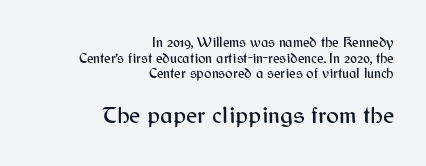
{"italic": "no", "underline": "no", "align": "right", "line_spacing": "tight", "line_spacing_ratio": 1.12, "letter_spacing": "normal", "letter_spacing_em": 0.0, "larger_block": "second", "size_ratio": 1.71, "glyph_px": 24}
